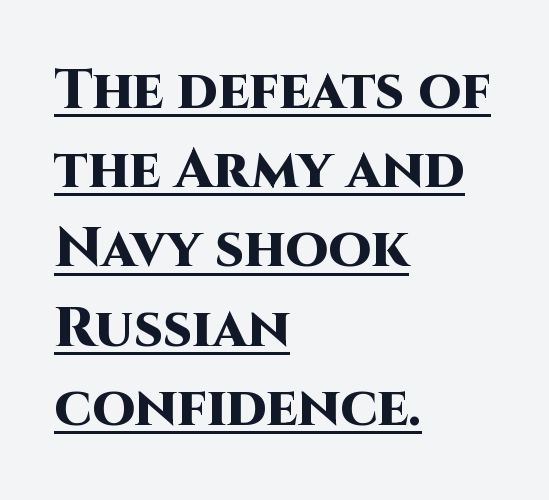
The image shows 55 px heavy sans-serif type, upright; set left-aligned, normal line spacing (1.44x), normal letter spacing, underlined; high stroke contrast and a large x-height.
